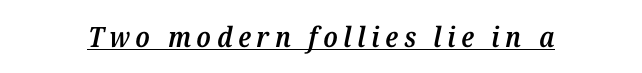
The image shows 28 px semibold serif type, italic (leaning right); set unusually wide letter spacing (+0.2 em), underlined; medium stroke contrast and a medium x-height.
